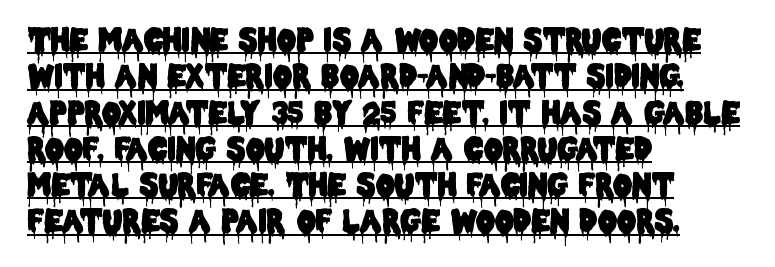
{"serif": "no", "italic": "no", "width": "condensed", "stroke_contrast": "low", "x_height": "large", "monospaced": "no", "underline": "yes", "align": "left", "line_spacing_ratio": 1.21, "letter_spacing": "normal", "letter_spacing_em": 0.0, "glyph_px": 30}
